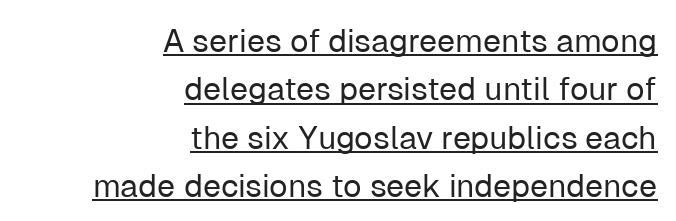
Q: Is the text bold? A: No.
Q: Is the text italic (slanted)? A: No, it is upright.
Q: Is the typeface a serif or a sans-serif typeface? A: Sans-serif.
Q: Is the text underlined? A: Yes.
Q: How is the paragraph aligned? A: Right-aligned.
Q: Is the spacing between letters normal or unusually wide? A: Normal.
Q: Is the spacing between lines tight, normal or loose? A: Normal.
Q: Width (condensed, normal, or wide)? A: Normal.
Q: Stroke contrast? A: Low.
Q: x-height? A: Medium.
Q: Monospaced? A: No.
